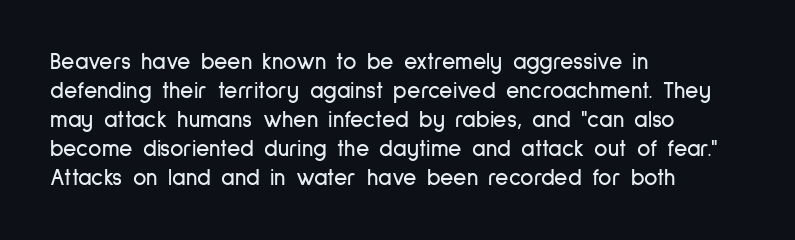
{"italic": "no", "underline": "no", "align": "left", "line_spacing": "normal", "line_spacing_ratio": 1.26, "letter_spacing": "normal", "letter_spacing_em": 0.0, "glyph_px": 23}
